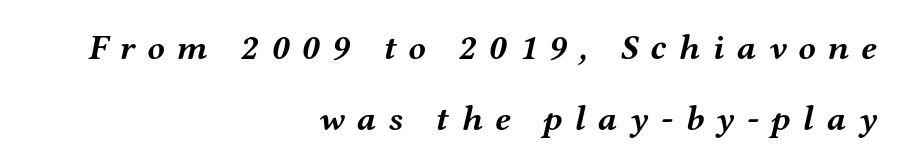
{"serif": "yes", "italic": "yes", "lean": "right", "slant_degrees": 12, "bold": "yes", "weight": "semibold", "width": "wide", "stroke_contrast": "medium", "x_height": "medium", "monospaced": "no", "underline": "no", "align": "right", "line_spacing": "loose", "line_spacing_ratio": 1.98, "letter_spacing": "wide", "letter_spacing_em": 0.33, "glyph_px": 36}
